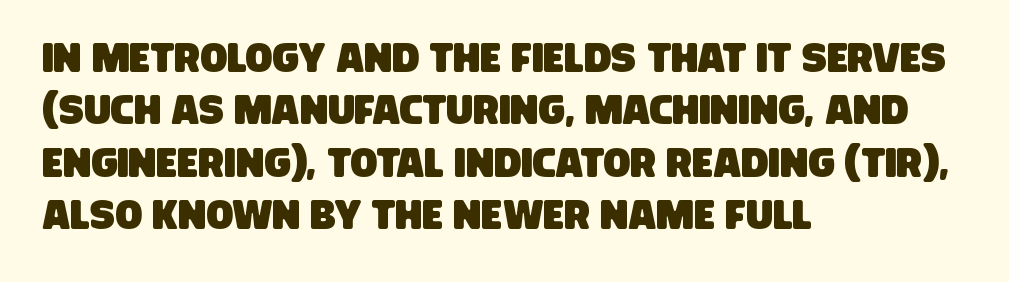
{"serif": "no", "width": "condensed", "stroke_contrast": "low", "x_height": "large", "monospaced": "no", "underline": "no", "align": "left", "line_spacing": "normal", "line_spacing_ratio": 1.31, "letter_spacing": "normal", "letter_spacing_em": 0.0, "glyph_px": 40}
